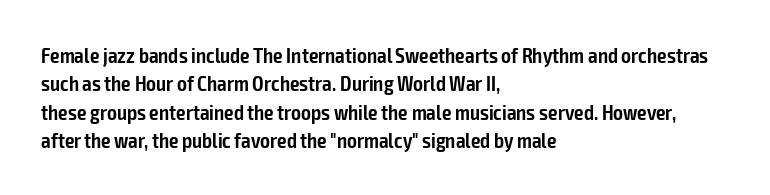
The lines are quadded left. Quick note: not italic, upright. Heft: intermediate — a semibold. Letter spacing: default. Each row of text sits above clean, open space.
